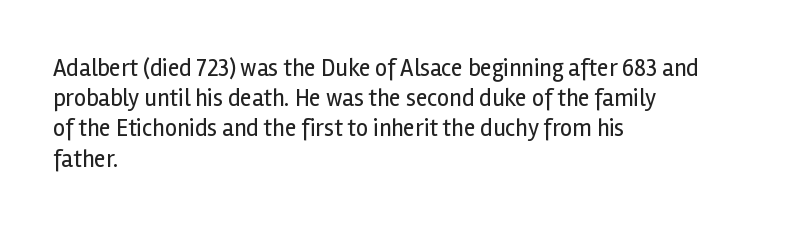
{"italic": "no", "bold": "no", "underline": "no", "align": "left", "line_spacing": "normal", "line_spacing_ratio": 1.26, "letter_spacing": "normal", "letter_spacing_em": 0.0, "glyph_px": 24}
